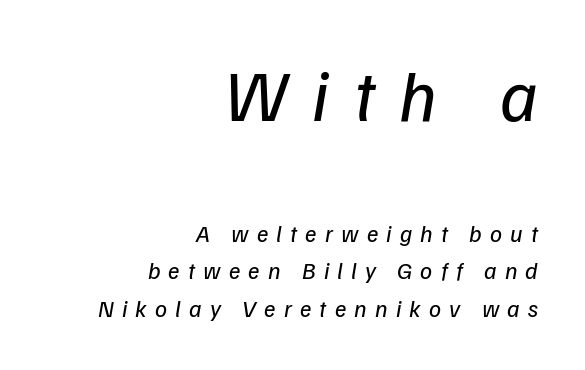
Q: Is the text bold? A: No.
Q: Is the typeface a serif or a sans-serif typeface? A: Sans-serif.
Q: Is the text underlined? A: No.
Q: How is the paragraph aligned? A: Right-aligned.
Q: Is the spacing between letters normal or unusually wide? A: Unusually wide.
Q: Is the spacing between lines tight, normal or loose? A: Normal.
Q: Which block of text is set in a larger size, the first (top) or the second (bottom)? A: The first (top) one.
Q: Width (condensed, normal, or wide)? A: Normal.
Q: Stroke contrast? A: Low.
Q: x-height? A: Medium.
Q: Monospaced? A: No.
